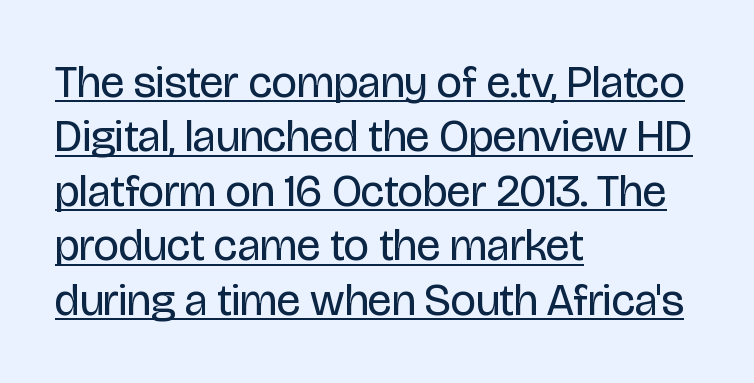
Unlike a traditional serif, this face leaves its strokes unadorned. No letter is thick-stroked: the sample isn't bold. Think of a printed novel: that variable character pitch is what you see here. The gaps between neighbouring characters are ordinary and unremarkable.
